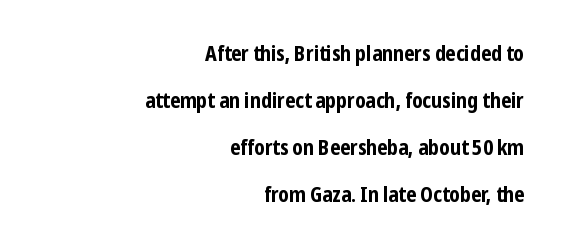
Thick stems and heavy bowls — unmistakably bold. Here the glyphs are tracked normally, forming tight word shapes. The typesetter chose a ragged-left arrangement here. Vertically, the passage feels expansive, rows floating well apart.
